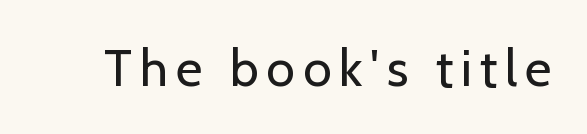
The image shows 52 px regular-weight sans-serif type, upright; set not underlined; low stroke contrast and a medium x-height.
